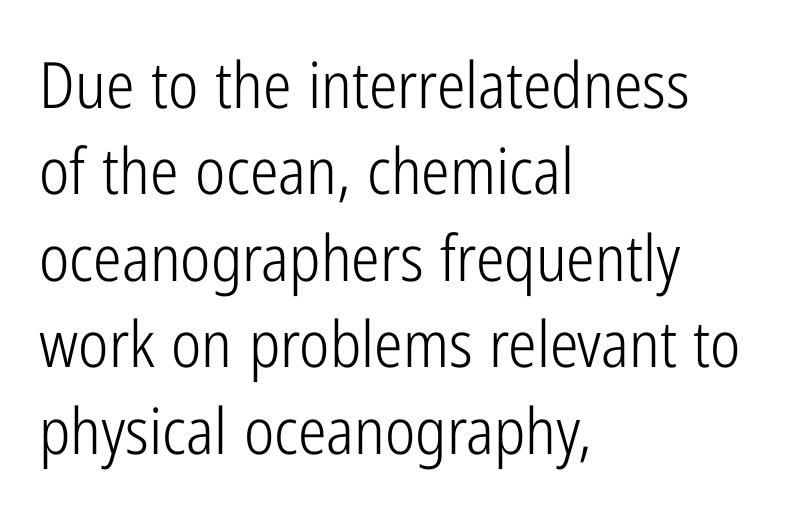
{"serif": "no", "italic": "no", "bold": "no", "weight": "light", "width": "condensed", "stroke_contrast": "low", "x_height": "medium", "monospaced": "no", "underline": "no", "align": "left", "line_spacing": "normal", "line_spacing_ratio": 1.35, "letter_spacing": "normal", "letter_spacing_em": 0.0, "glyph_px": 64}
